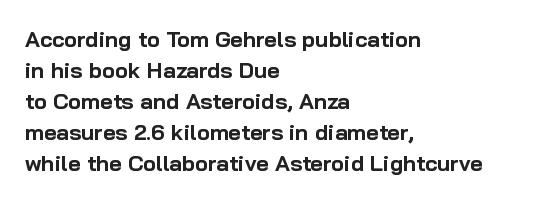
Q: Is the text bold? A: Yes.
Q: Is the text italic (slanted)? A: No, it is upright.
Q: Is the text underlined? A: No.
Q: How is the paragraph aligned? A: Left-aligned.
Q: Is the spacing between letters normal or unusually wide? A: Normal.
Q: Is the spacing between lines tight, normal or loose? A: Normal.
